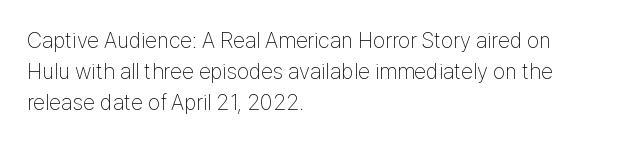
The image shows 22 px text type, upright; set left-aligned, normal line spacing (1.4x), normal letter spacing, not underlined.
